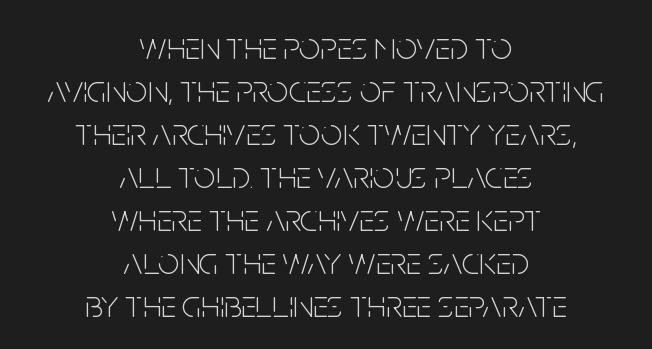
The paragraph shown floats in the horizontal middle. Italic? Not at all — the glyphs are vertical. Each letter keeps its own natural width here, so spacing adapts to shape. A bare baseline throughout the passage. Grotesque or geometric, the face here clearly has no serifs. Summary of weight: not heavy and not bold.
